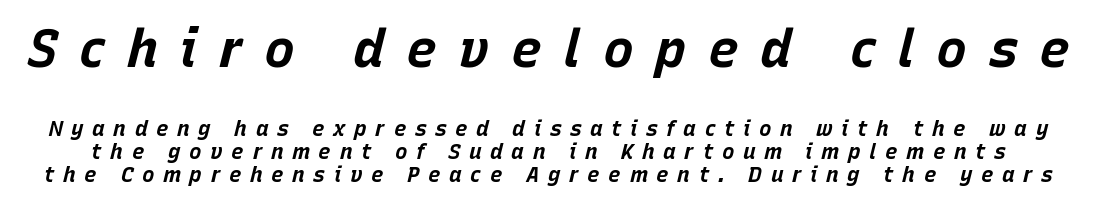
The passage shown is typed in a proportional face where columns would drift. These lines carry a lot of weight — the face is fully bold. Is the lower block the larger one? No — the upper block carries the bigger type. Tightly led — the rows are bunched. Would a proofreader flag this as italicized? Yes.
